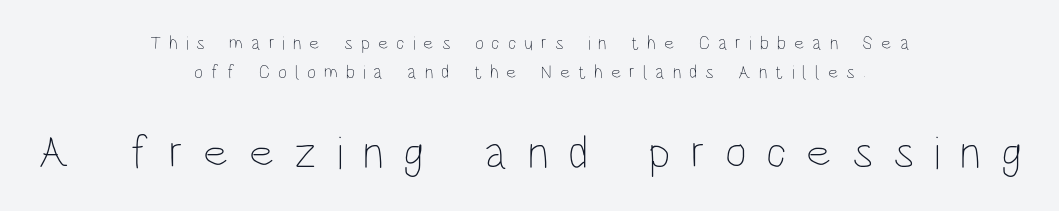
{"italic": "no", "bold": "no", "weight": "thin", "width": "condensed", "stroke_contrast": "low", "x_height": "large", "monospaced": "no", "underline": "no", "align": "center", "line_spacing": "normal", "line_spacing_ratio": 1.55, "letter_spacing": "wide", "letter_spacing_em": 0.42, "larger_block": "second", "size_ratio": 2.47, "glyph_px": 47}
